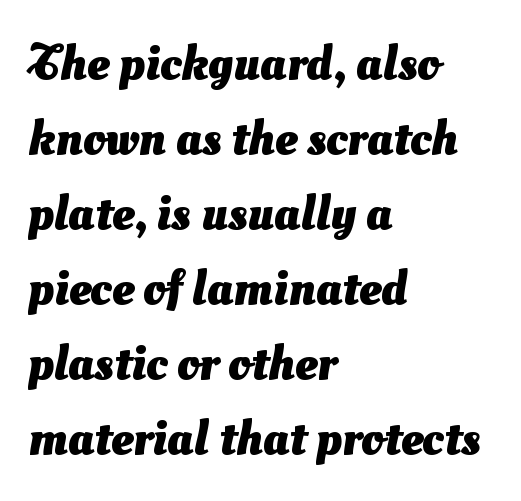
If you measured baseline to baseline, you'd find a middling distance. Set as a true bold cut, around the 700 mark. Visually the block forms a straight wall on the left and a jagged coastline on the right. Quick note: underline off. The characters display no serif detailing; their extremities are plain. These lines are rendered in a variable-pitch font.
